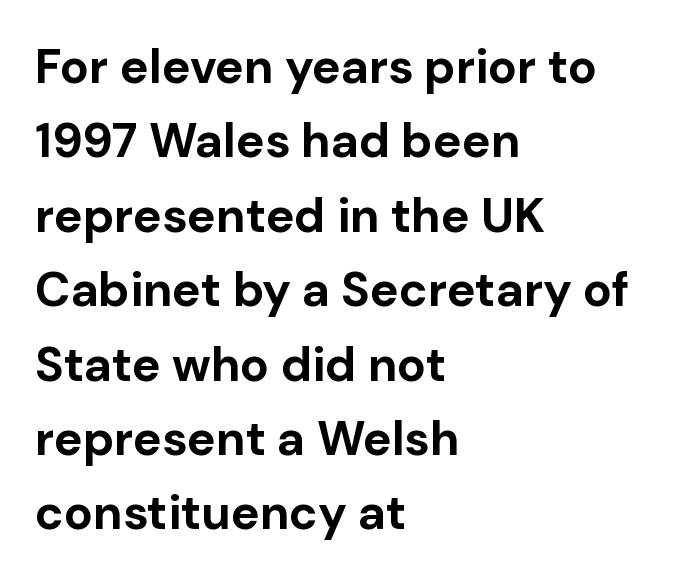
Nobody drew a line under any word here. The rendering uses natural spacing where letterforms have individual widths. The strokes are fattened all the way to bold. Where is the straight margin? On the left. The font's upright variant was chosen for this text.
